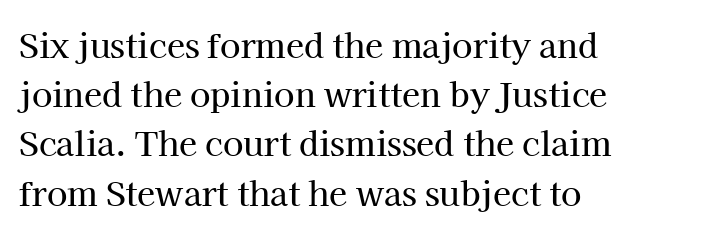
The image shows 33 px serif type, upright; set left-aligned, normal line spacing (1.49x), normal letter spacing, not underlined; high stroke contrast and a medium x-height.
